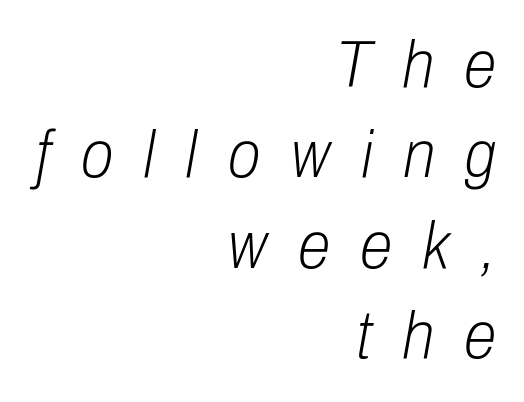
{"italic": "yes", "lean": "right", "slant_degrees": 10, "bold": "no", "weight": "light", "width": "condensed", "stroke_contrast": "low", "x_height": "medium", "monospaced": "no", "underline": "no", "align": "right", "line_spacing": "normal", "line_spacing_ratio": 1.35, "letter_spacing": "wide", "letter_spacing_em": 0.45, "glyph_px": 67}
